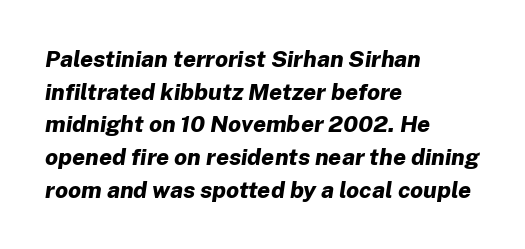
Q: Is the text bold? A: Yes.
Q: Is the text italic (slanted)? A: Yes, it leans right by about 8 degrees.
Q: Is the text underlined? A: No.
Q: How is the paragraph aligned? A: Left-aligned.
Q: Is the spacing between letters normal or unusually wide? A: Normal.
Q: Is the spacing between lines tight, normal or loose? A: Normal.
